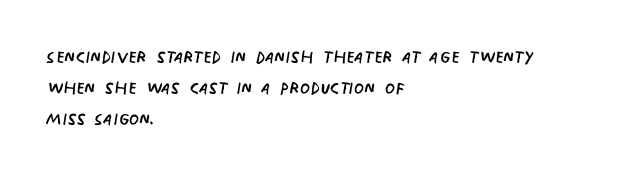
Descenders are the only things crossing below the line. The font sits on the lighter half of the weight spectrum, regular included. Does the copy run flush right? No — it runs flush left. Vertically, the passage feels balanced, rows spaced as you'd expect.
